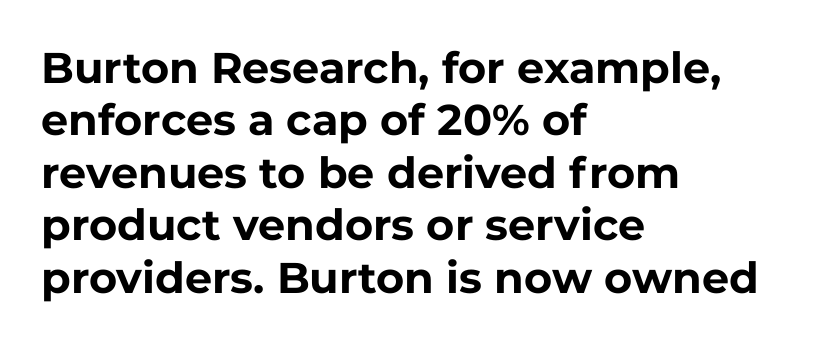
Q: Is the text bold? A: Yes.
Q: Is the text italic (slanted)? A: No, it is upright.
Q: Is the typeface a serif or a sans-serif typeface? A: Sans-serif.
Q: Is the text underlined? A: No.
Q: How is the paragraph aligned? A: Left-aligned.
Q: Is the spacing between letters normal or unusually wide? A: Normal.
Q: Width (condensed, normal, or wide)? A: Normal.
Q: Stroke contrast? A: Low.
Q: x-height? A: Medium.
Q: Monospaced? A: No.
